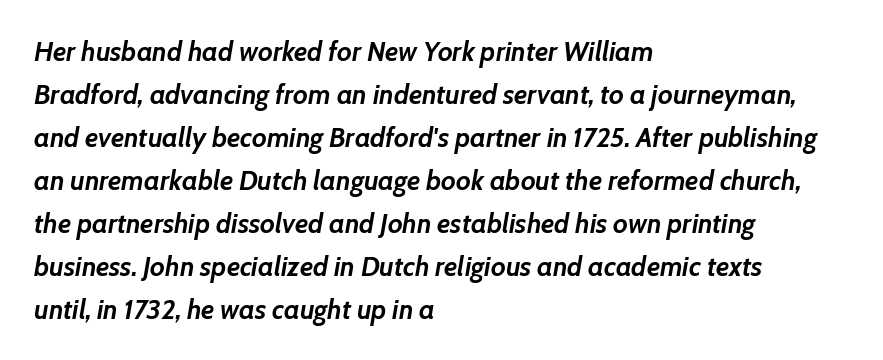
A typesetter would mark this as italic. Each glyph is drawn with heavy, bold strokes. If you drew a ruler down the left edge, every line would touch it. Whoever set this chose a conventional vertical rhythm. Check the space under the baseline: it is left empty.
